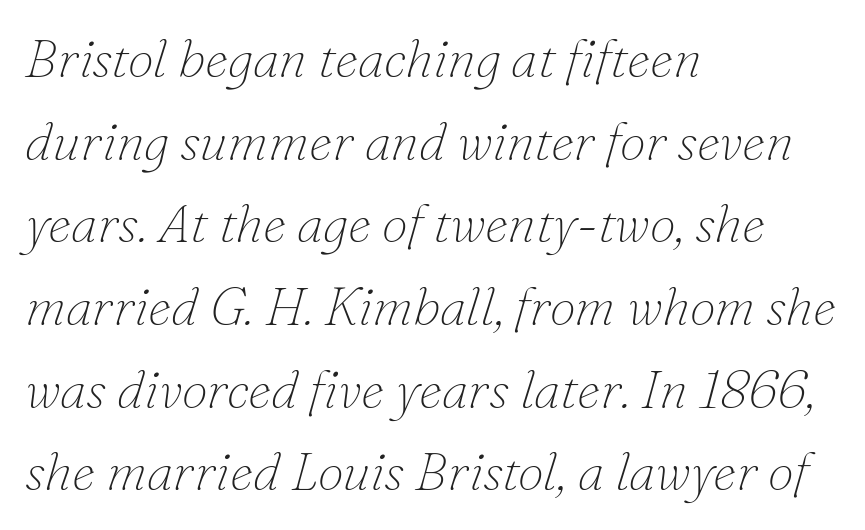
The space directly below the letters is spotless. The axis of the letterforms is tilted away from vertical. The rendering keeps characters at their native spacing. No chunkiness to these letters — they're not bold.
